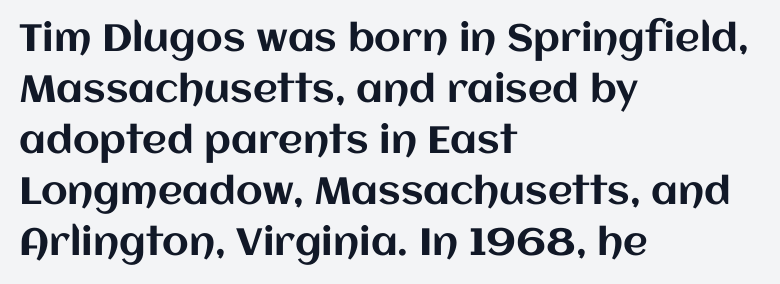
Q: Is the text italic (slanted)? A: No, it is upright.
Q: Is the text underlined? A: No.
Q: How is the paragraph aligned? A: Left-aligned.
Q: Is the spacing between letters normal or unusually wide? A: Normal.
Q: Is the spacing between lines tight, normal or loose? A: Normal.
Q: Width (condensed, normal, or wide)? A: Normal.
Q: Stroke contrast? A: Medium.
Q: x-height? A: Large.
Q: Monospaced? A: No.
